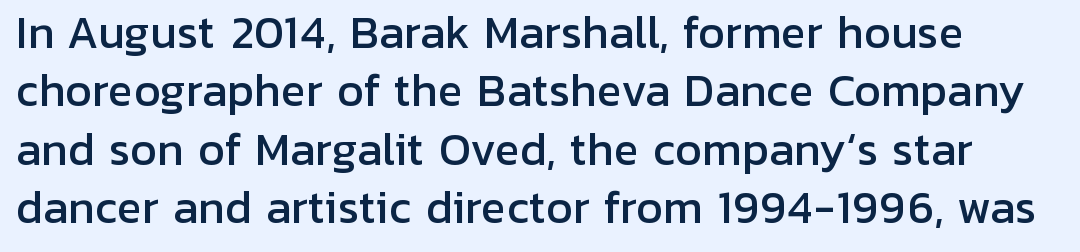
The area under the type is left untouched. The typeface chosen for these lines omits serifs. The designer left line spacing at the default. Varying glyph widths throughout — classic text-font behaviour. The letters stand straight up with perfectly vertical stems. Observe the ordinary spacing: letters are neighbours, not strangers.
